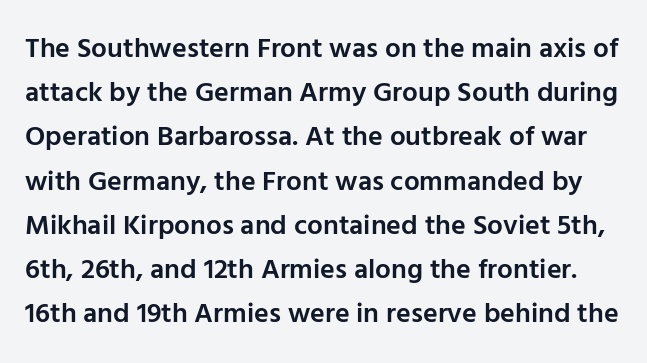
The image shows 28 px semibold sans-serif type, upright; set normal line spacing (1.58x), normal letter spacing, not underlined; low stroke contrast and a medium x-height.
